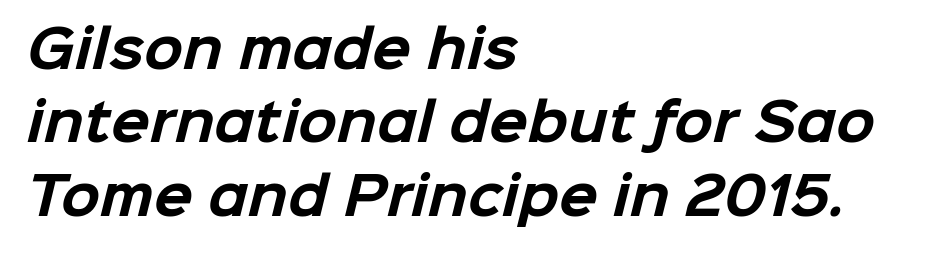
The image shows 51 px bold sans-serif type; set left-aligned, normal line spacing (1.44x), normal letter spacing, not underlined; low stroke contrast and a medium x-height.
